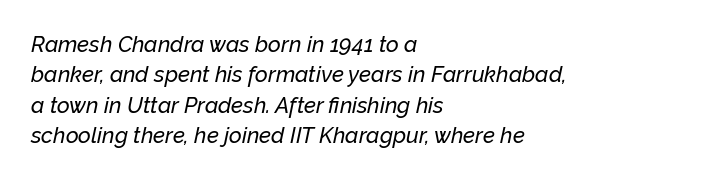
Q: Is the text italic (slanted)? A: Yes, it leans right by about 12 degrees.
Q: Is the text underlined? A: No.
Q: How is the paragraph aligned? A: Left-aligned.
Q: Is the spacing between letters normal or unusually wide? A: Normal.
Q: Is the spacing between lines tight, normal or loose? A: Normal.
